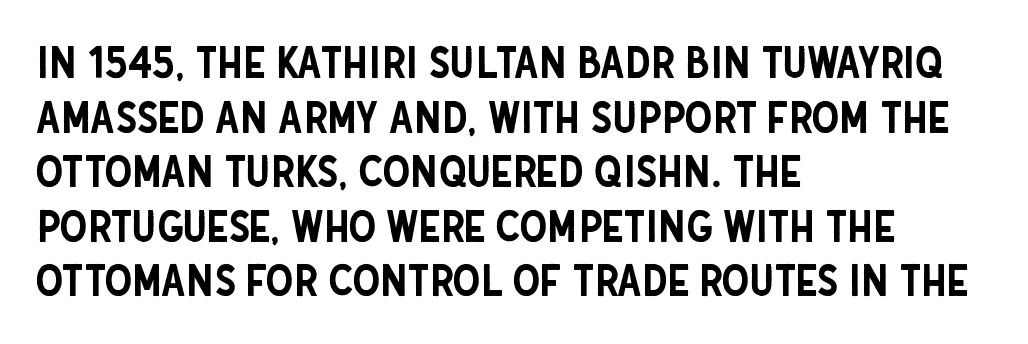
No word sits above an underline. These lines keep a tight, regular rhythm from letter to letter. Horizontally, the lines are justified to the leading edge only. You can tell it's not italic because the verticals are truly vertical.
